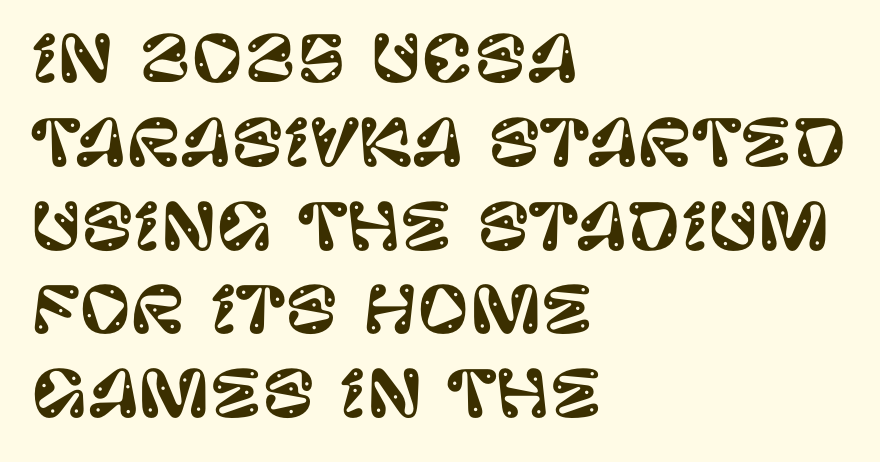
The image shows 63 px sans-serif type; set left-aligned, normal line spacing (1.33x), normal letter spacing, not underlined; low stroke contrast and a large x-height.
